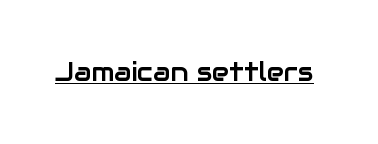
The image shows 26 px text type, upright; set normal letter spacing, underlined.
